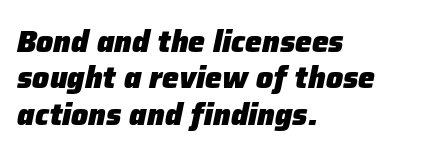
The image shows 30 px heavy type, italic (leaning right); set left-aligned, line spacing 1.21x, normal letter spacing, not underlined; low stroke contrast and a medium x-height.
